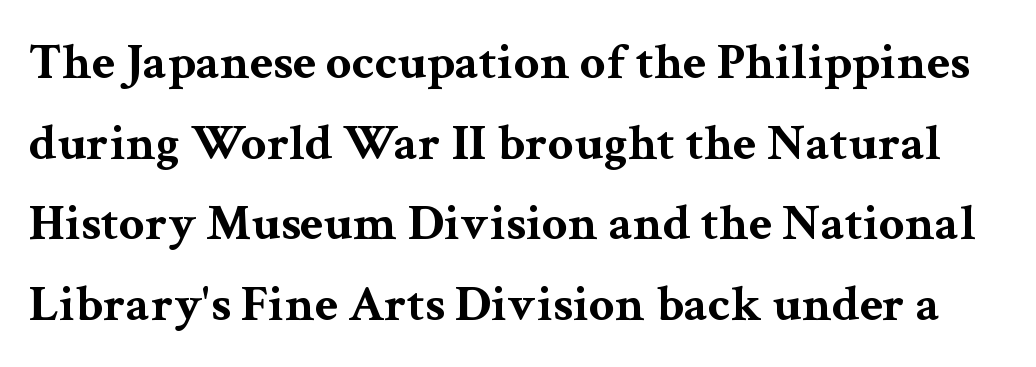
The image shows 51 px bold, wide serif type, upright; set normal line spacing (1.58x), normal letter spacing, not underlined; medium stroke contrast and a medium x-height.
